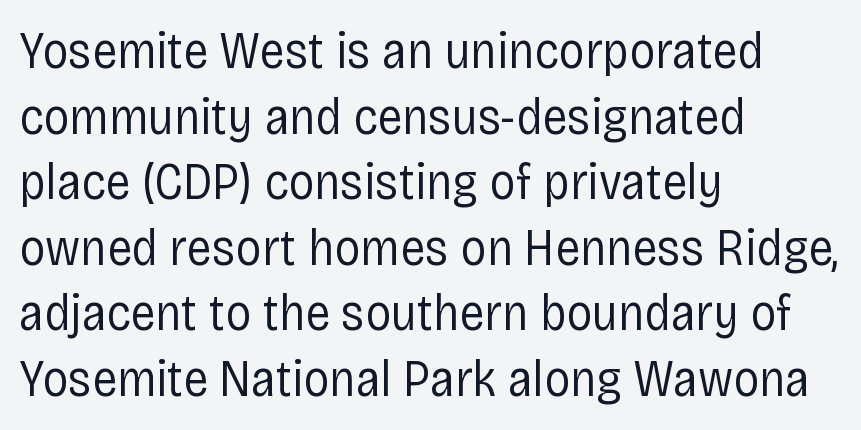
{"serif": "no", "italic": "no", "bold": "no", "weight": "regular", "width": "condensed", "stroke_contrast": "low", "x_height": "large", "monospaced": "no", "underline": "no", "align": "left", "line_spacing": "normal", "line_spacing_ratio": 1.26, "letter_spacing": "normal", "letter_spacing_em": 0.0, "glyph_px": 52}
